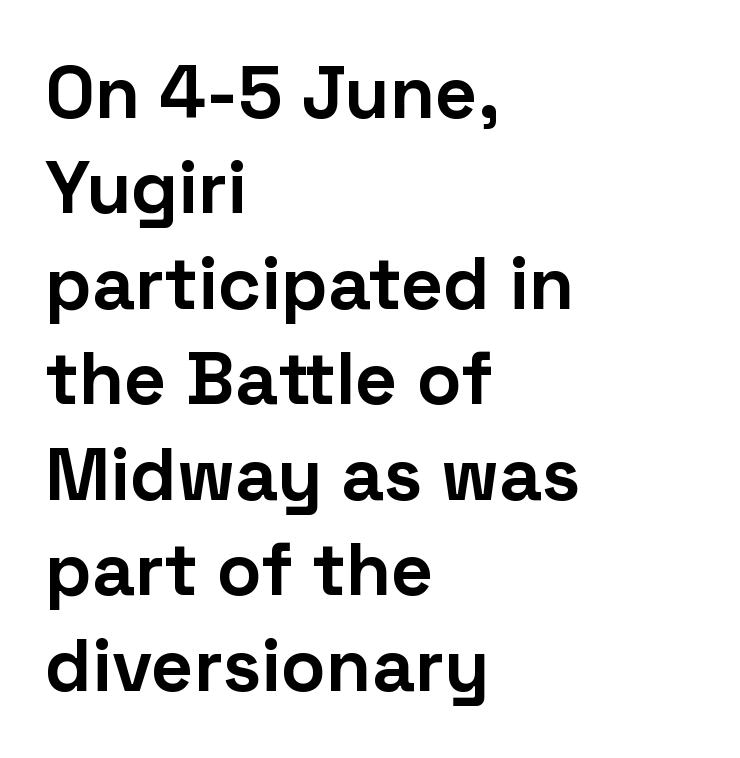
Q: Is the text bold? A: Yes.
Q: Is the text italic (slanted)? A: No, it is upright.
Q: Is the typeface a serif or a sans-serif typeface? A: Sans-serif.
Q: Is the text underlined? A: No.
Q: How is the paragraph aligned? A: Left-aligned.
Q: Is the spacing between letters normal or unusually wide? A: Normal.
Q: Is the spacing between lines tight, normal or loose? A: Normal.
Q: Width (condensed, normal, or wide)? A: Normal.
Q: Stroke contrast? A: Low.
Q: x-height? A: Medium.
Q: Monospaced? A: No.
